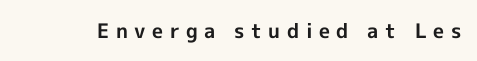
The image shows 20 px bold type, upright; set unusually wide letter spacing (+0.33 em), not underlined.
